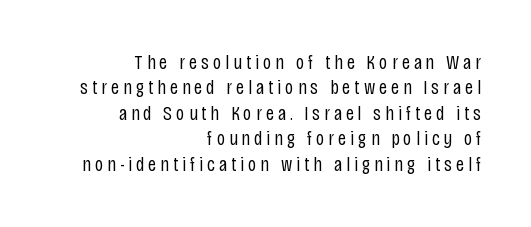
{"italic": "no", "bold": "no", "underline": "no", "align": "right", "line_spacing": "normal", "line_spacing_ratio": 1.27, "letter_spacing": "wide", "letter_spacing_em": 0.2, "glyph_px": 20}
